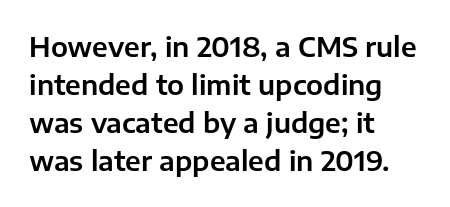
Q: Is the text italic (slanted)? A: No, it is upright.
Q: Is the text underlined? A: No.
Q: How is the paragraph aligned? A: Left-aligned.
Q: Is the spacing between letters normal or unusually wide? A: Normal.
Q: Is the spacing between lines tight, normal or loose? A: Normal.
